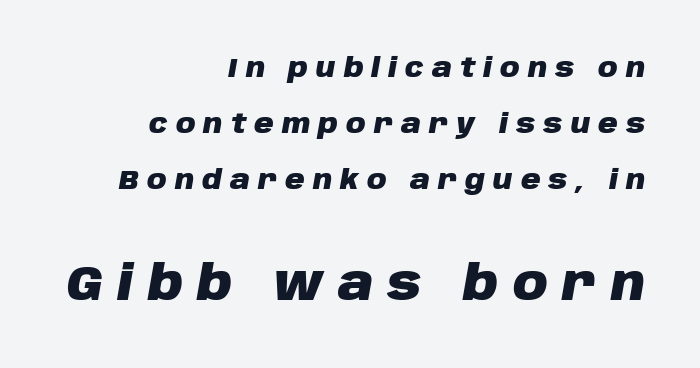
Q: Is the text bold? A: Yes.
Q: Is the text italic (slanted)? A: Yes, it leans right by about 10 degrees.
Q: Is the text underlined? A: No.
Q: How is the paragraph aligned? A: Right-aligned.
Q: Is the spacing between letters normal or unusually wide? A: Unusually wide.
Q: Is the spacing between lines tight, normal or loose? A: Loose.
Q: Which block of text is set in a larger size, the first (top) or the second (bottom)? A: The second (bottom) one.
Q: Width (condensed, normal, or wide)? A: Normal.
Q: Stroke contrast? A: Low.
Q: x-height? A: Large.
Q: Monospaced? A: No.
